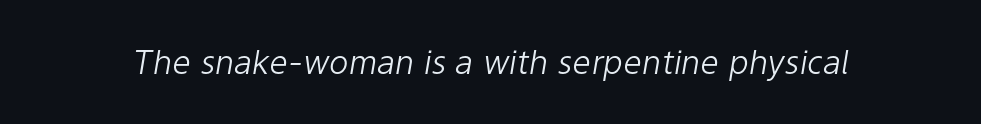
{"italic": "yes", "lean": "right", "slant_degrees": 9, "bold": "no", "weight": "light", "width": "normal", "stroke_contrast": "low", "x_height": "medium", "monospaced": "no", "underline": "no", "letter_spacing": "normal", "letter_spacing_em": 0.0, "glyph_px": 33}
